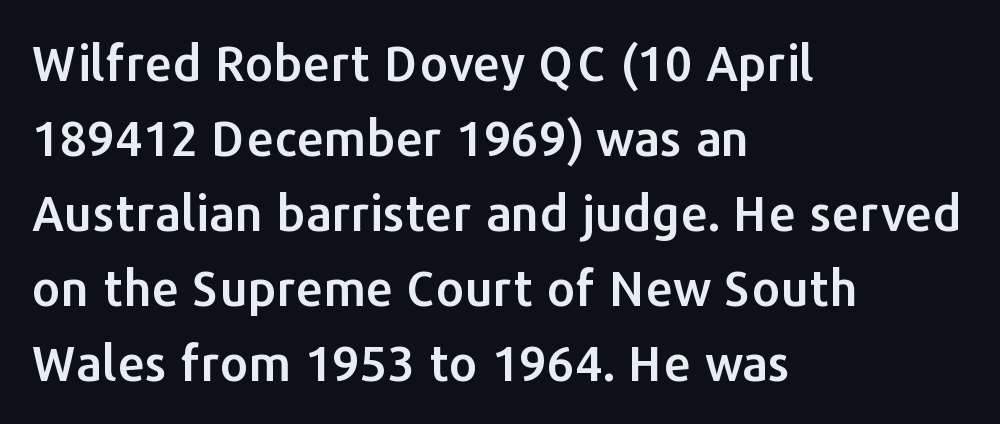
{"serif": "no", "italic": "no", "width": "normal", "stroke_contrast": "low", "x_height": "medium", "monospaced": "no", "underline": "no", "align": "left", "line_spacing": "normal", "line_spacing_ratio": 1.53, "letter_spacing": "normal", "letter_spacing_em": 0.0, "glyph_px": 49}
